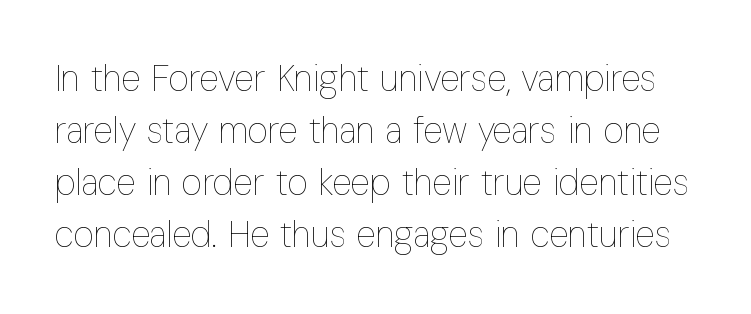
Default kerning and tracking; the words read as compact shapes. Character widths vary here, with narrow letters taking less room than wide ones. The weight tops out at a normal text grade. Unlike italic type, these characters show no tilt at all. The rendering uses a moderate line-height, typical for paragraphs. Decoration check: the copy has no underline.
